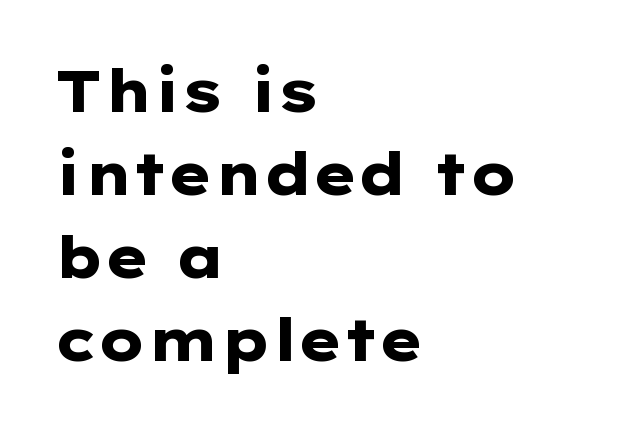
The type is set solid horizontally, with unmodified tracking. The strip under each line holds only bare page. Regular leading. In terms of letterform style, serifs are entirely absent. In CSS terms this would be text-align: left.
